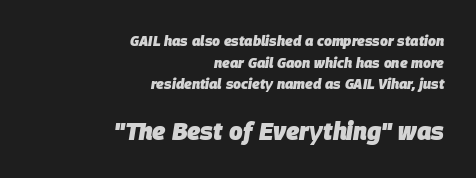
Q: Is the text bold? A: Yes.
Q: Is the text italic (slanted)? A: Yes, it leans right by about 9 degrees.
Q: Is the text underlined? A: No.
Q: How is the paragraph aligned? A: Right-aligned.
Q: Is the spacing between letters normal or unusually wide? A: Normal.
Q: Is the spacing between lines tight, normal or loose? A: Normal.
Q: Which block of text is set in a larger size, the first (top) or the second (bottom)? A: The second (bottom) one.
